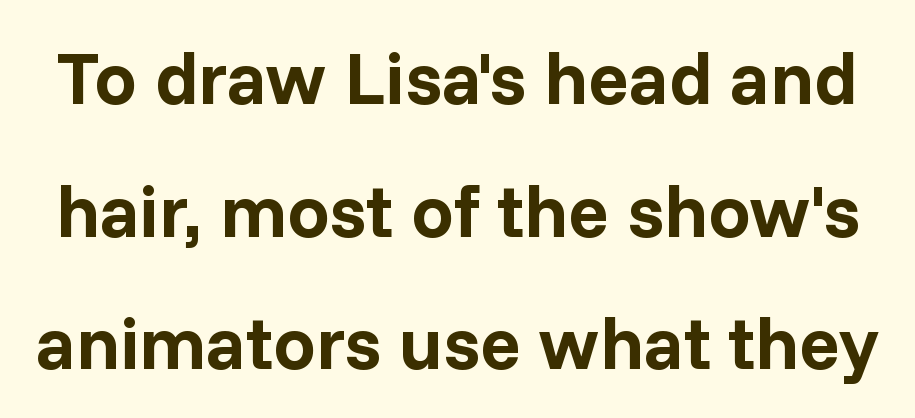
The image shows 75 px bold sans-serif type, upright; set line spacing 1.77x, normal letter spacing, not underlined; low stroke contrast and a medium x-height.
